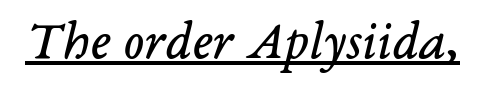
No heavy texture on the line: the type isn't bold. Descenders here cross a horizontal rule under the line. Looking at the ascenders, they clearly lean. The tracking reads as untouched default to a designer's eye. Note the varied advance widths — an 'i' is clearly narrower than an 'm'. Yep, those are serifs on the letters.
